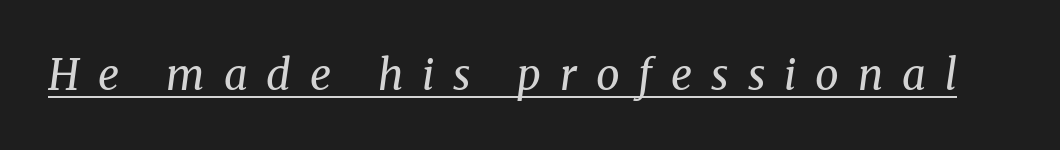
The image shows 42 px regular-weight serif type, italic (leaning right); set unusually wide letter spacing (+0.45 em), underlined; medium stroke contrast and a medium x-height.
